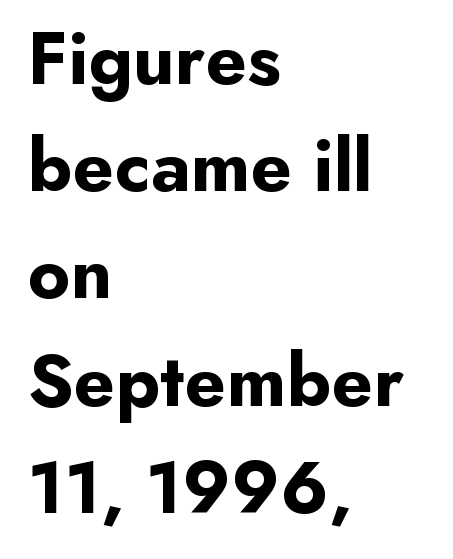
{"serif": "no", "italic": "no", "bold": "yes", "weight": "bold", "width": "normal", "stroke_contrast": "low", "x_height": "small", "monospaced": "no", "underline": "no", "align": "left", "line_spacing": "normal", "line_spacing_ratio": 1.43, "letter_spacing": "normal", "letter_spacing_em": 0.0, "glyph_px": 75}
